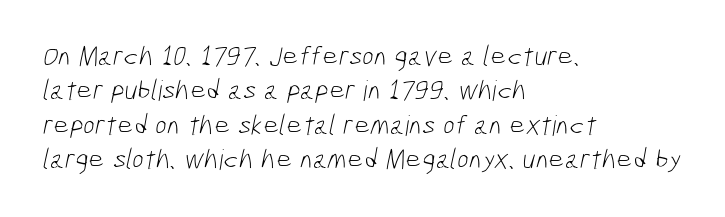
The image shows 28 px light, condensed sans-serif type; set left-aligned, line spacing 1.23x, normal letter spacing, not underlined; low stroke contrast and a medium x-height.
